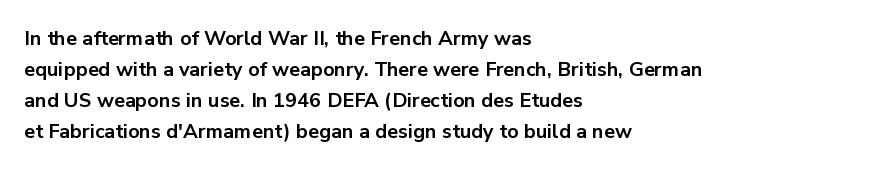
This is heavy type, rendered in bold. No extra tracking has been applied to these lines. The lines in this sample share a left origin and differ only in where they stop. A typesetter would call this leading conventional body-copy spacing. The typography opts for an upright posture over an oblique one. No word sits above an underline.
